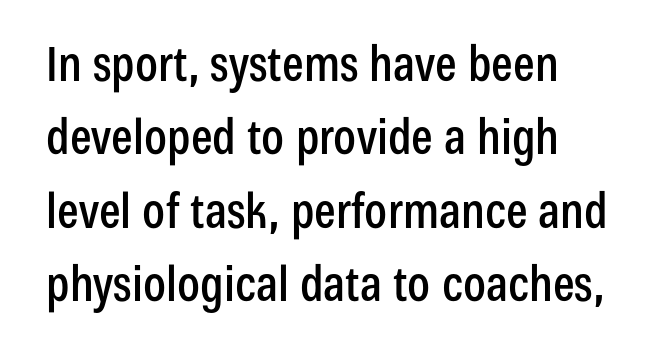
{"serif": "no", "italic": "no", "width": "condensed", "stroke_contrast": "low", "x_height": "medium", "monospaced": "no", "underline": "no", "align": "left", "line_spacing": "normal", "line_spacing_ratio": 1.53, "letter_spacing": "normal", "letter_spacing_em": 0.0, "glyph_px": 48}
